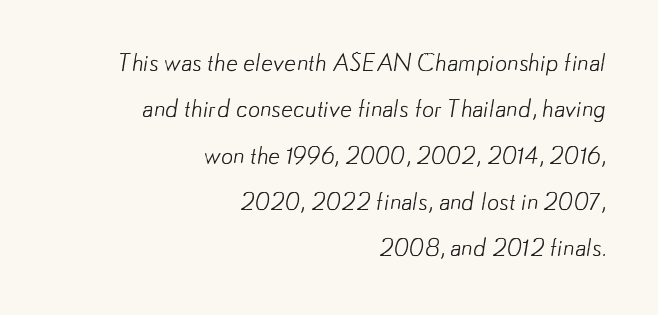
What stands out about the letter spacing? Nothing — it is the standard amount. Layout note: lines flush right. Is the type heavy? It reads as light-to-regular instead. Does the leading feel generous? Absolutely, it's lavish. Check the space under the baseline: it is left empty.
